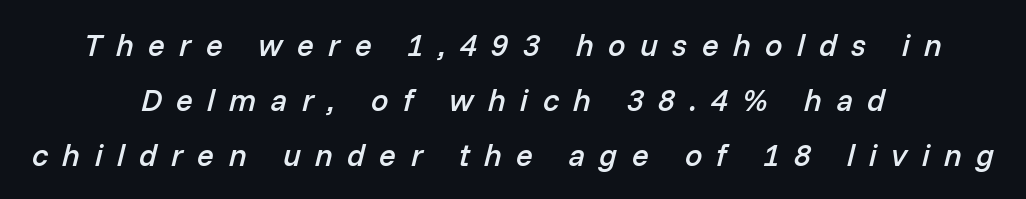
The image shows 31 px semibold type, italic (leaning right); set centered, line spacing 1.77x, unusually wide letter spacing (+0.46 em), not underlined; low stroke contrast and a medium x-height.
